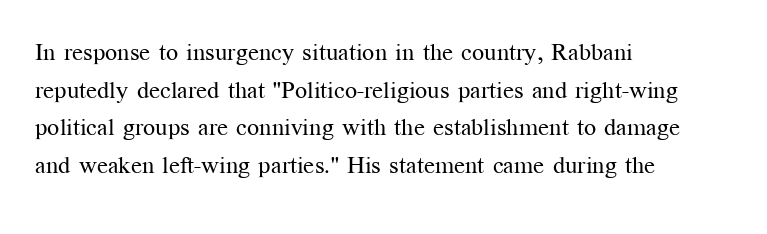
Q: Is the text bold? A: No.
Q: Is the text italic (slanted)? A: No, it is upright.
Q: Is the text underlined? A: No.
Q: How is the paragraph aligned? A: Left-aligned.
Q: Is the spacing between letters normal or unusually wide? A: Normal.
Q: Is the spacing between lines tight, normal or loose? A: Normal.
